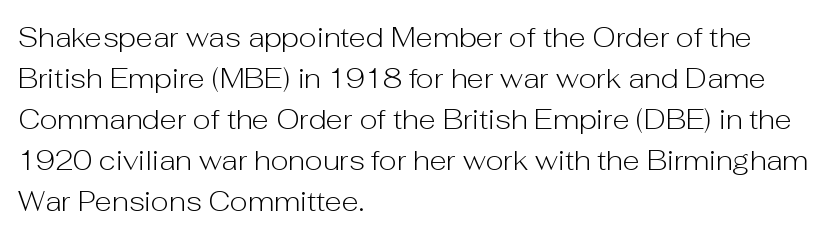
{"serif": "no", "italic": "no", "bold": "no", "weight": "light", "width": "normal", "stroke_contrast": "low", "x_height": "medium", "monospaced": "no", "underline": "no", "align": "left", "line_spacing": "normal", "line_spacing_ratio": 1.46, "letter_spacing": "normal", "letter_spacing_em": 0.0, "glyph_px": 28}
